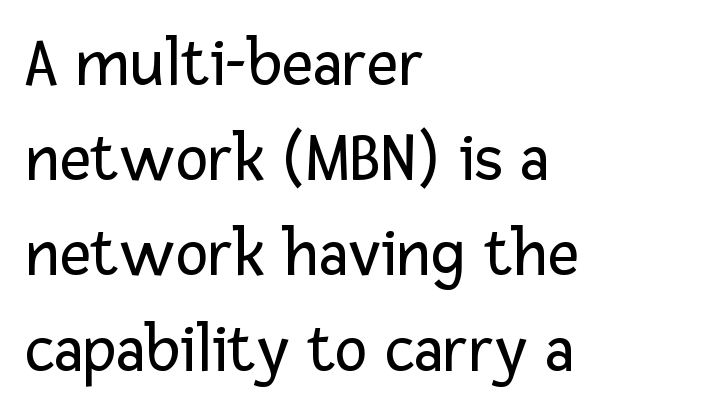
The image shows 69 px regular-weight sans-serif type, upright; set left-aligned, normal line spacing (1.38x), normal letter spacing, not underlined; low stroke contrast and a medium x-height.
